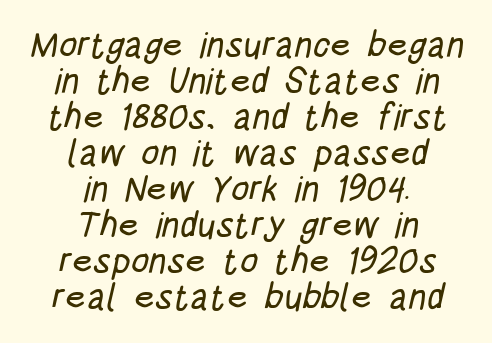
Q: Is the typeface a serif or a sans-serif typeface? A: Sans-serif.
Q: Is the text underlined? A: No.
Q: How is the paragraph aligned? A: Centered.
Q: Is the spacing between letters normal or unusually wide? A: Normal.
Q: Is the spacing between lines tight, normal or loose? A: Tight.
Q: Width (condensed, normal, or wide)? A: Condensed.
Q: Stroke contrast? A: Low.
Q: x-height? A: Large.
Q: Monospaced? A: No.
